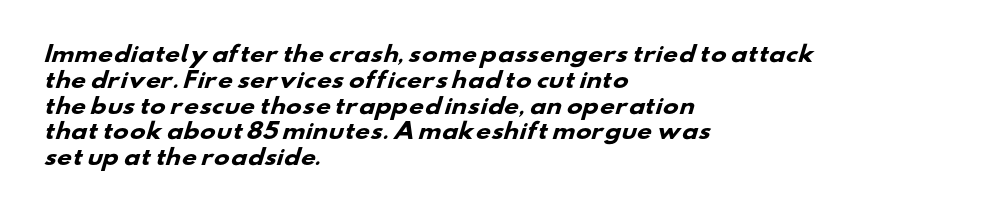
The paragraph has a hard left edge and a soft right edge. This sample uses plain, unmodified letter spacing. Quick note: underline off. Strong, thick strokes mark this as bold type.
